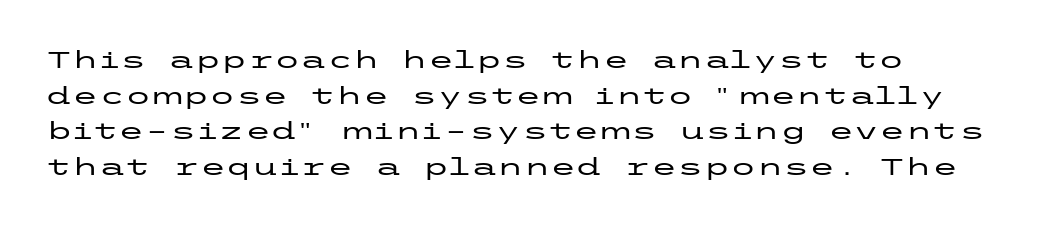
{"italic": "no", "underline": "no", "align": "left", "line_spacing": "normal", "line_spacing_ratio": 1.48, "letter_spacing": "normal", "letter_spacing_em": 0.0, "glyph_px": 24}
